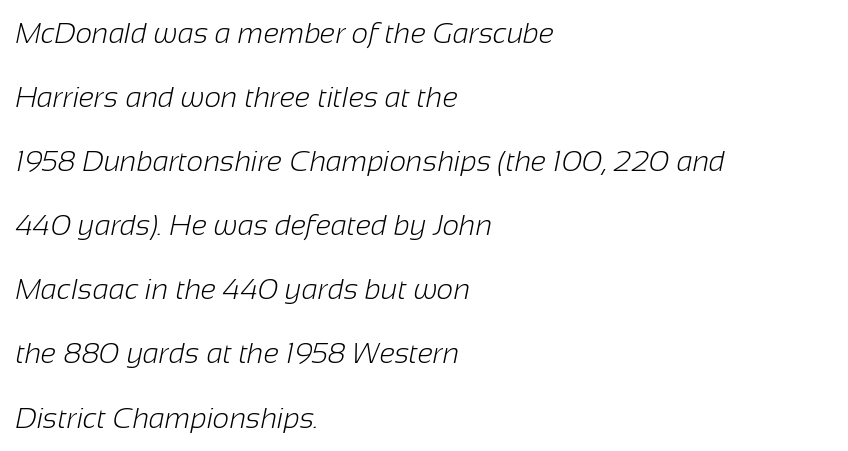
Rows of type keep a wide berth in the vertical direction. Clear beneath every line of the passage. The type family on display is of the sans-serif kind. Casual observation: everything's shoved over to the left. Is the letter spacing exaggerated? No — it looks like the ordinary default. Here the designer chose a conventional face with non-uniform glyph widths.
